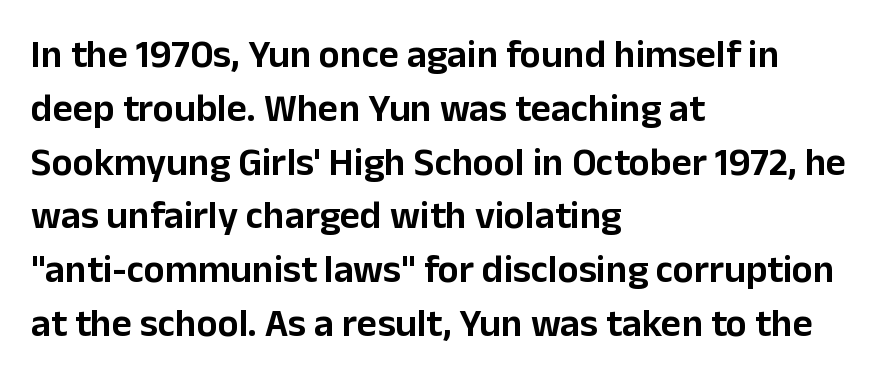
Q: Is the text italic (slanted)? A: No, it is upright.
Q: Is the typeface a serif or a sans-serif typeface? A: Sans-serif.
Q: Is the text underlined? A: No.
Q: How is the paragraph aligned? A: Left-aligned.
Q: Is the spacing between letters normal or unusually wide? A: Normal.
Q: Is the spacing between lines tight, normal or loose? A: Normal.
Q: Width (condensed, normal, or wide)? A: Normal.
Q: Stroke contrast? A: Low.
Q: x-height? A: Medium.
Q: Monospaced? A: No.
